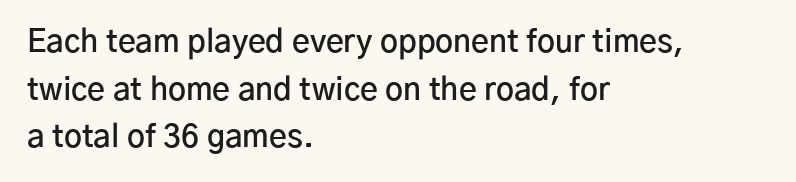
{"serif": "no", "italic": "no", "bold": "semi", "weight": "semibold", "width": "normal", "stroke_contrast": "low", "x_height": "medium", "monospaced": "no", "underline": "no", "align": "left", "line_spacing": "normal", "line_spacing_ratio": 1.54, "letter_spacing": "normal", "letter_spacing_em": 0.0, "glyph_px": 31}
